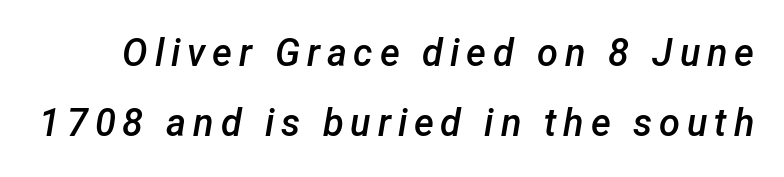
{"italic": "yes", "lean": "right", "slant_degrees": 12, "bold": "semi", "weight": "semibold", "width": "normal", "stroke_contrast": "low", "x_height": "medium", "monospaced": "no", "underline": "no", "line_spacing_ratio": 1.85, "glyph_px": 38}
